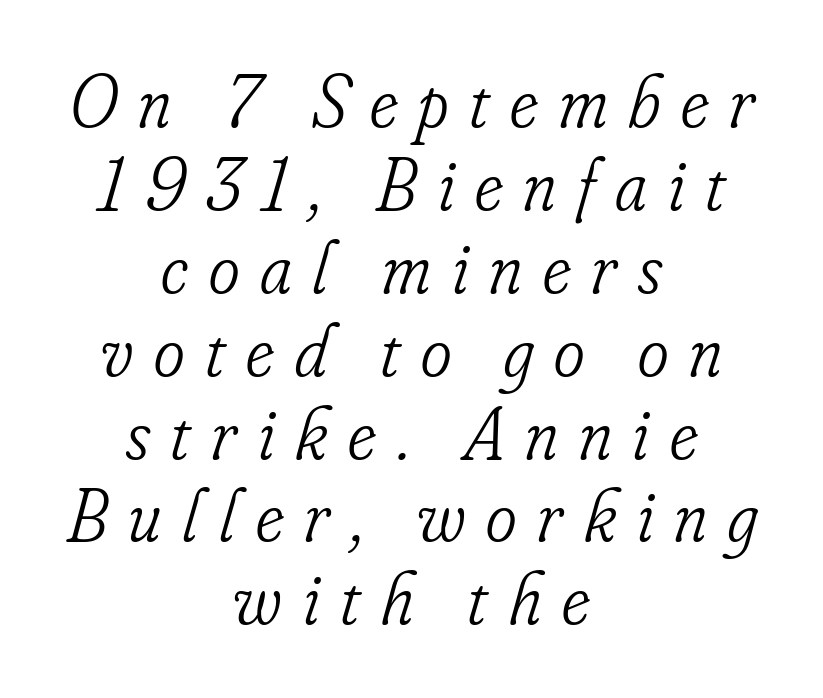
Q: Is the text bold? A: No.
Q: Is the text italic (slanted)? A: Yes, it leans right by about 16 degrees.
Q: Is the typeface a serif or a sans-serif typeface? A: Serif.
Q: Is the text underlined? A: No.
Q: How is the paragraph aligned? A: Centered.
Q: Is the spacing between letters normal or unusually wide? A: Unusually wide.
Q: Is the spacing between lines tight, normal or loose? A: Tight.
Q: Width (condensed, normal, or wide)? A: Condensed.
Q: Stroke contrast? A: Low.
Q: x-height? A: Small.
Q: Monospaced? A: No.
